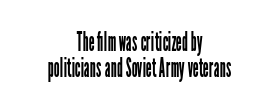
The image shows 26 px text type, upright; set centered, tight line spacing (1.01x), normal letter spacing, not underlined.
